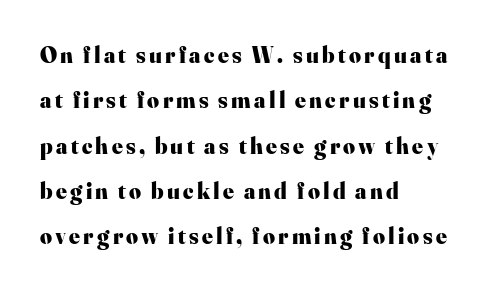
Q: Is the text bold? A: Yes.
Q: Is the text italic (slanted)? A: No, it is upright.
Q: Is the text underlined? A: No.
Q: How is the paragraph aligned? A: Left-aligned.
Q: Is the spacing between lines tight, normal or loose? A: Loose.
